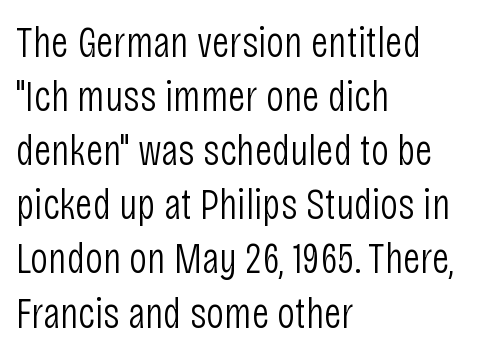
{"serif": "no", "italic": "no", "bold": "no", "weight": "light", "width": "condensed", "stroke_contrast": "low", "x_height": "large", "monospaced": "no", "underline": "no", "align": "left", "line_spacing_ratio": 1.23, "letter_spacing": "normal", "letter_spacing_em": 0.0, "glyph_px": 44}
